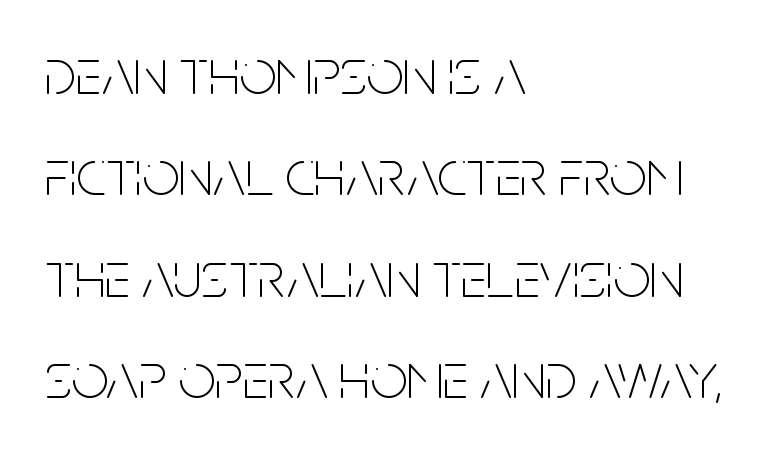
The image shows 65 px thin, condensed sans-serif type, upright; set left-aligned, normal line spacing (1.56x), normal letter spacing, not underlined; low stroke contrast and a large x-height.
